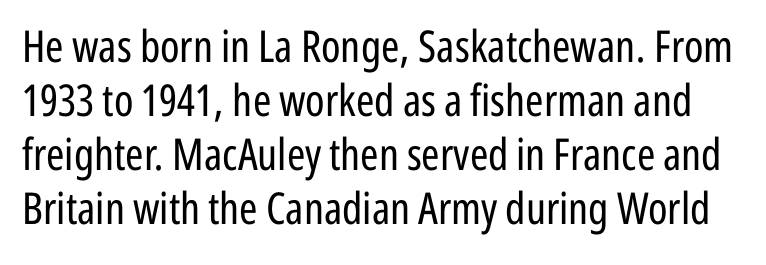
Q: Is the text bold? A: No.
Q: Is the text italic (slanted)? A: No, it is upright.
Q: Is the typeface a serif or a sans-serif typeface? A: Sans-serif.
Q: Is the text underlined? A: No.
Q: Is the spacing between letters normal or unusually wide? A: Normal.
Q: Width (condensed, normal, or wide)? A: Condensed.
Q: Stroke contrast? A: Low.
Q: x-height? A: Medium.
Q: Monospaced? A: No.
